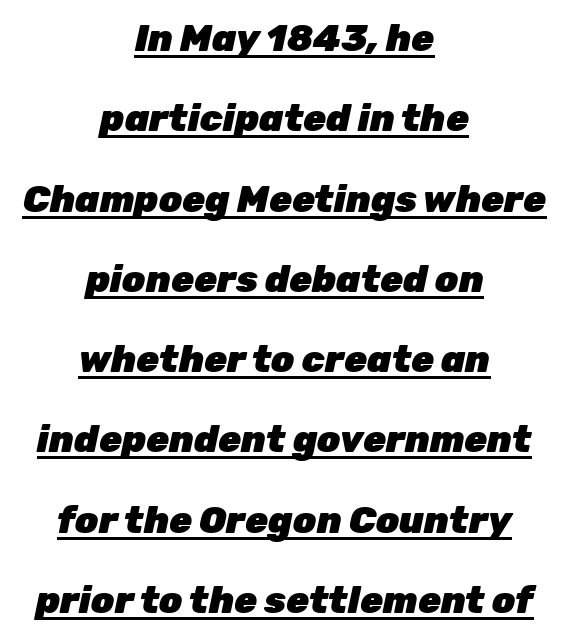
{"italic": "yes", "lean": "right", "slant_degrees": 12, "bold": "yes", "weight": "heavy", "width": "normal", "stroke_contrast": "low", "x_height": "medium", "monospaced": "no", "underline": "yes", "align": "center", "line_spacing": "loose", "line_spacing_ratio": 2.17, "letter_spacing": "normal", "letter_spacing_em": 0.0, "glyph_px": 37}
